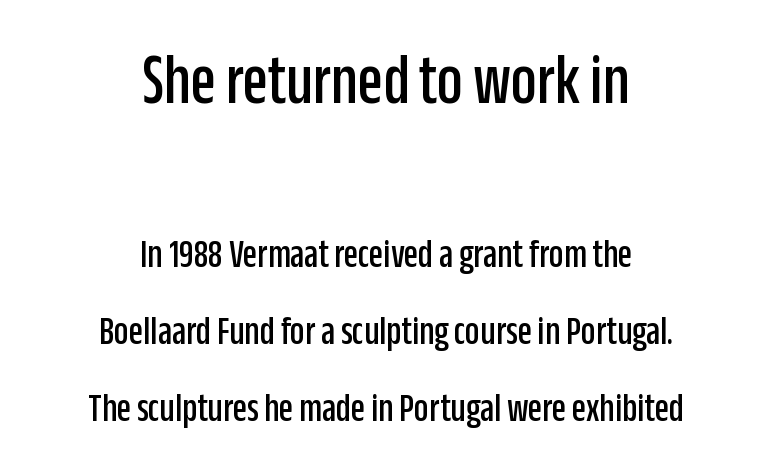
The glyphs are unaccompanied by any horizontal stroke below them. In CSS terms this would be text-align: center. The specimen reads as upright at a glance. Looks like regular typesetting: each glyph gets only the width it needs. The letterforms sit shoulder to shoulder at normal distance. No feet cap the strokes, marking this as sans-serif type.
